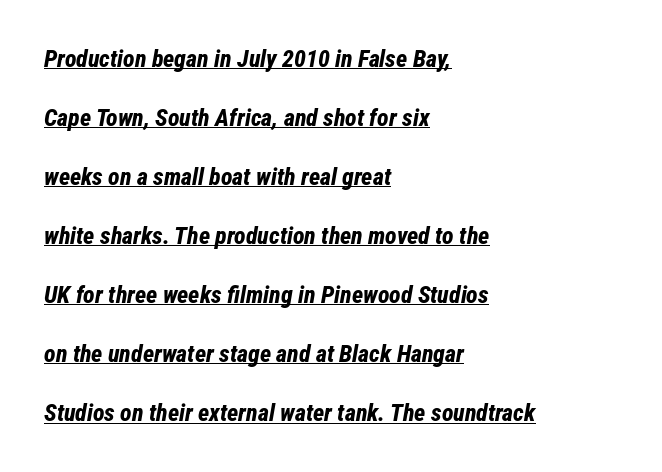
{"italic": "yes", "lean": "right", "slant_degrees": 12, "bold": "yes", "underline": "yes", "align": "left", "line_spacing": "loose", "line_spacing_ratio": 2.46, "letter_spacing": "normal", "letter_spacing_em": 0.0, "glyph_px": 24}
